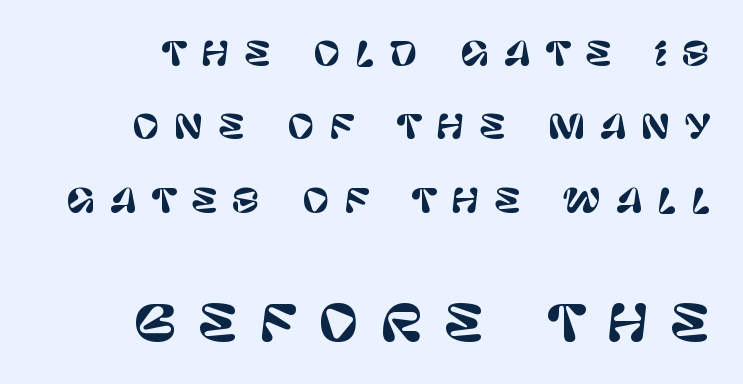
Q: Is the text italic (slanted)? A: Yes.
Q: Is the typeface a serif or a sans-serif typeface? A: Sans-serif.
Q: Is the text underlined? A: No.
Q: Is the spacing between letters normal or unusually wide? A: Unusually wide.
Q: Is the spacing between lines tight, normal or loose? A: Loose.
Q: Which block of text is set in a larger size, the first (top) or the second (bottom)? A: The second (bottom) one.
Q: Width (condensed, normal, or wide)? A: Normal.
Q: Stroke contrast? A: Low.
Q: x-height? A: Large.
Q: Monospaced? A: No.
